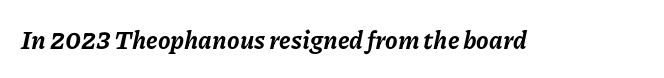
These words are printed bold, with thick strokes throughout. The letterforms sit shoulder to shoulder at normal distance. Style check: oblique. The words here are not underlined.
